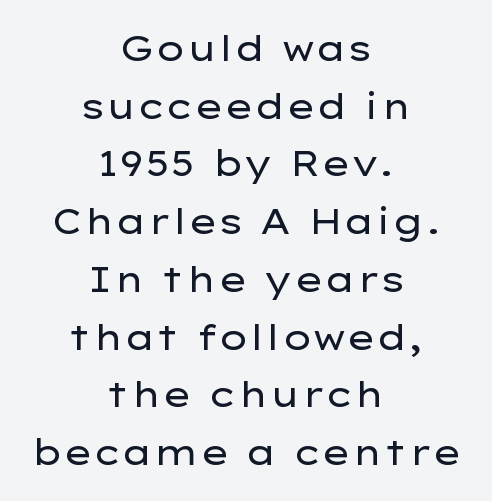
The image shows 35 px regular-weight, wide sans-serif type, upright; set centered, normal line spacing (1.65x), normal letter spacing, not underlined; low stroke contrast and a medium x-height.
